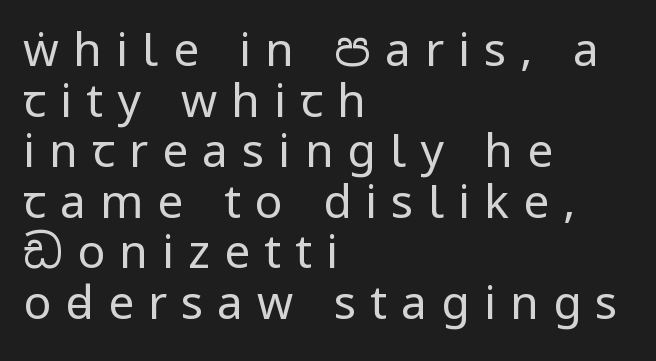
{"serif": "no", "italic": "no", "bold": "no", "weight": "regular", "width": "condensed", "stroke_contrast": "low", "underline": "no", "align": "left", "line_spacing": "tight", "line_spacing_ratio": 1.1, "letter_spacing": "wide", "letter_spacing_em": 0.31, "glyph_px": 46}
